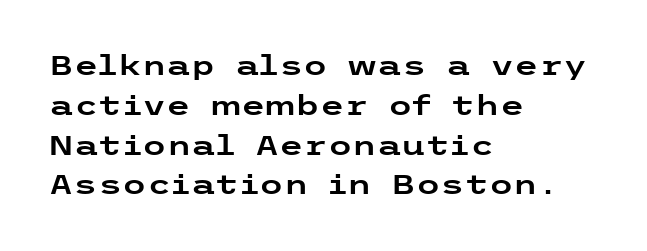
Q: Is the text italic (slanted)? A: No, it is upright.
Q: Is the typeface a serif or a sans-serif typeface? A: Sans-serif.
Q: Is the text underlined? A: No.
Q: How is the paragraph aligned? A: Left-aligned.
Q: Is the spacing between letters normal or unusually wide? A: Normal.
Q: Is the spacing between lines tight, normal or loose? A: Normal.
Q: Width (condensed, normal, or wide)? A: Wide.
Q: Stroke contrast? A: Low.
Q: x-height? A: Medium.
